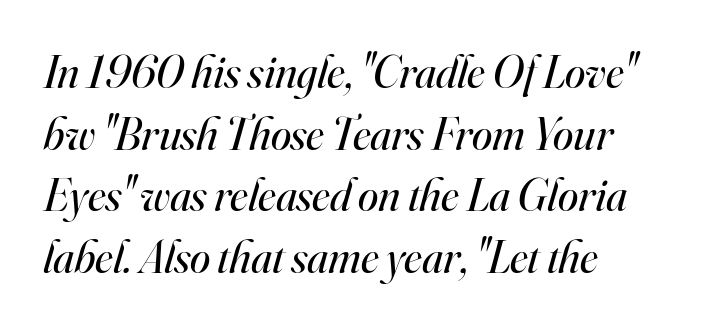
{"serif": "yes", "italic": "yes", "lean": "right", "slant_degrees": 16, "bold": "no", "weight": "regular", "width": "normal", "stroke_contrast": "high", "x_height": "small", "monospaced": "no", "underline": "no", "align": "left", "line_spacing": "normal", "line_spacing_ratio": 1.34, "letter_spacing": "normal", "letter_spacing_em": 0.0, "glyph_px": 46}
